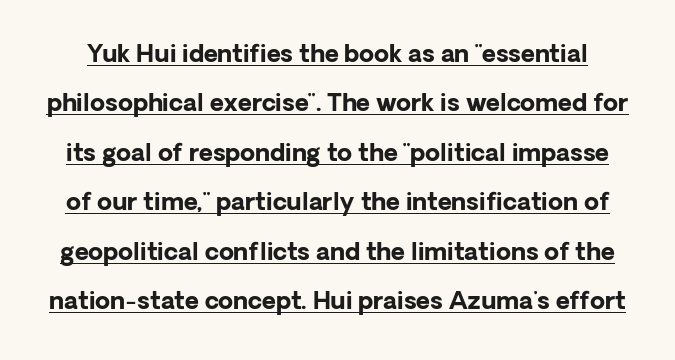
Q: Is the text bold? A: Yes.
Q: Is the text italic (slanted)? A: No, it is upright.
Q: Is the text underlined? A: Yes.
Q: Is the spacing between letters normal or unusually wide? A: Normal.
Q: Is the spacing between lines tight, normal or loose? A: Loose.
